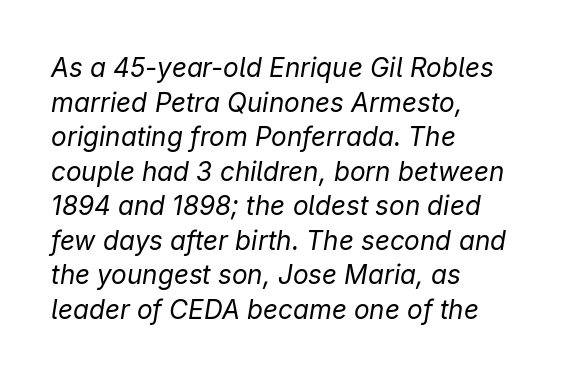
Q: Is the text bold? A: No.
Q: Is the text italic (slanted)? A: Yes, it leans right by about 9 degrees.
Q: Is the text underlined? A: No.
Q: How is the paragraph aligned? A: Left-aligned.
Q: Is the spacing between letters normal or unusually wide? A: Normal.
Q: Is the spacing between lines tight, normal or loose? A: Normal.
